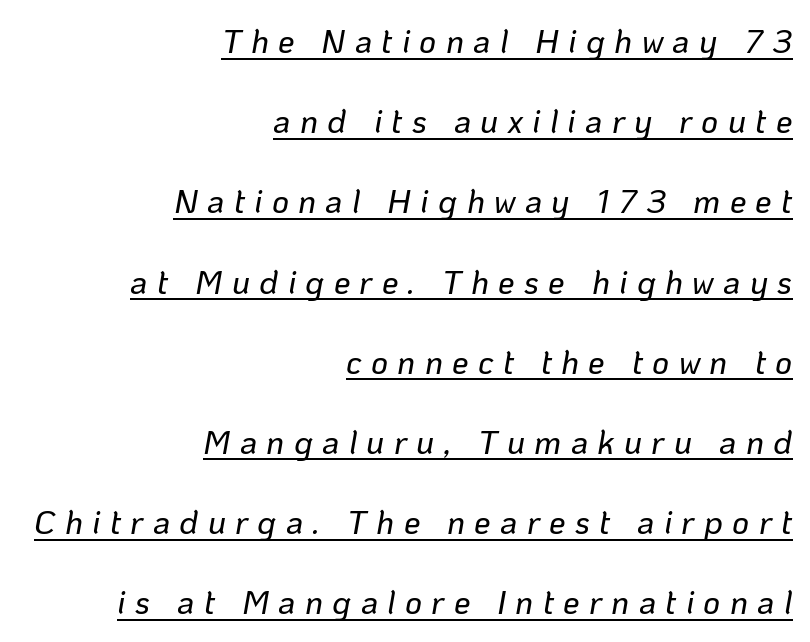
Q: Is the text italic (slanted)? A: Yes, it leans right by about 10 degrees.
Q: Is the text underlined? A: Yes.
Q: How is the paragraph aligned? A: Right-aligned.
Q: Is the spacing between letters normal or unusually wide? A: Unusually wide.
Q: Is the spacing between lines tight, normal or loose? A: Loose.
Q: Width (condensed, normal, or wide)? A: Normal.
Q: Stroke contrast? A: Low.
Q: x-height? A: Medium.
Q: Monospaced? A: No.
